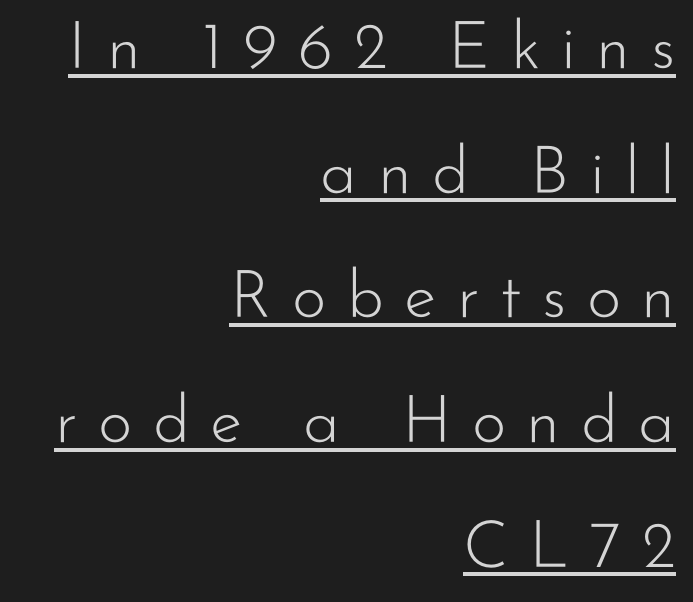
{"serif": "no", "italic": "no", "bold": "no", "weight": "light", "width": "normal", "stroke_contrast": "low", "x_height": "small", "monospaced": "no", "underline": "yes", "align": "right", "line_spacing_ratio": 1.89, "letter_spacing": "wide", "letter_spacing_em": 0.31, "glyph_px": 66}
